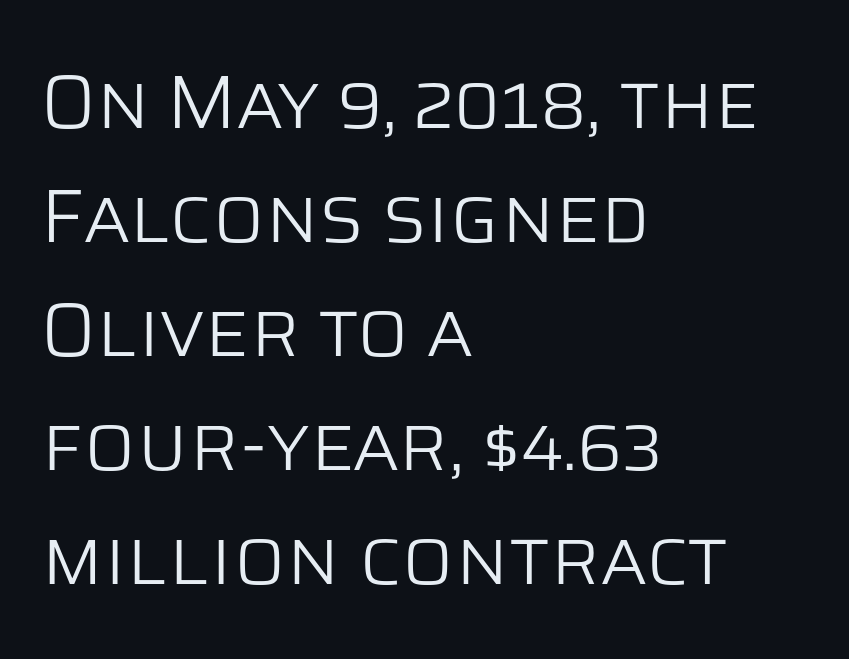
I'd call this a sans setting — the letters go barefoot. Each row of text sits above clean, open space. No heavy texture on the line: the type isn't bold. Posture: straight, roman, zero tilt. Vertical spacing — default.
